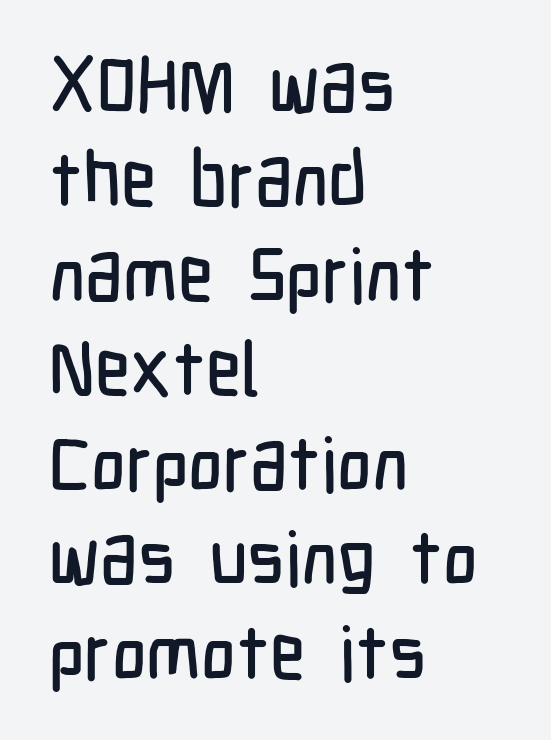
Q: Is the text italic (slanted)? A: No, it is upright.
Q: Is the typeface a serif or a sans-serif typeface? A: Sans-serif.
Q: Is the text underlined? A: No.
Q: How is the paragraph aligned? A: Left-aligned.
Q: Is the spacing between letters normal or unusually wide? A: Normal.
Q: Is the spacing between lines tight, normal or loose? A: Normal.
Q: Width (condensed, normal, or wide)? A: Condensed.
Q: Stroke contrast? A: Low.
Q: x-height? A: Medium.
Q: Monospaced? A: No.
